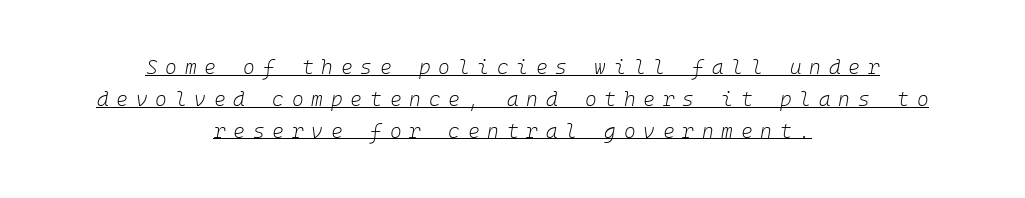
These lines sit exactly where default settings would place them. How are the letters spaced? Widely, with obvious added tracking. Has an underline been added? It has. The typography opts for an oblique posture over an upright one. The passage is arranged like a title page — every line centered.
